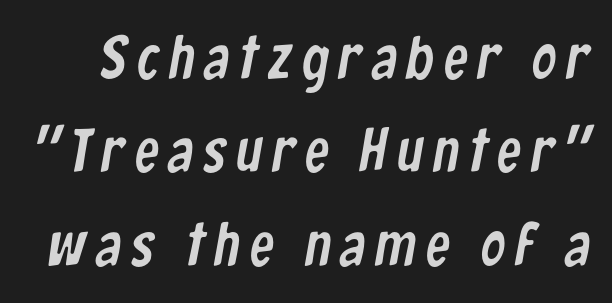
Q: Is the typeface a serif or a sans-serif typeface? A: Sans-serif.
Q: Is the text underlined? A: No.
Q: Is the spacing between lines tight, normal or loose? A: Normal.
Q: Width (condensed, normal, or wide)? A: Condensed.
Q: Stroke contrast? A: Low.
Q: x-height? A: Medium.
Q: Monospaced? A: No.
